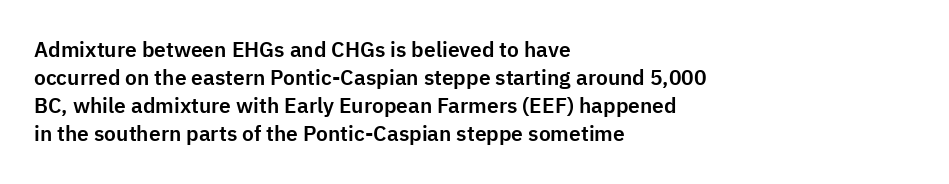
The image shows 21 px text type, upright; set left-aligned, normal line spacing (1.33x), normal letter spacing, not underlined.
